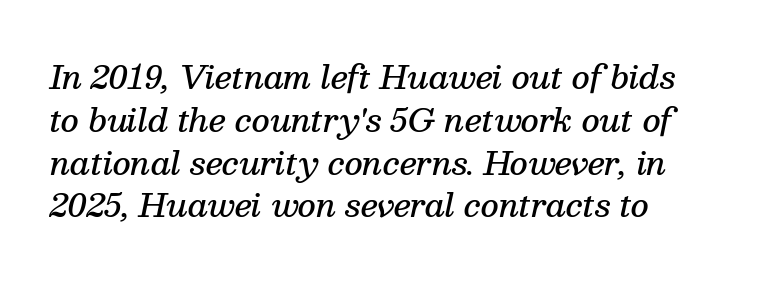
The image shows 31 px semibold serif type, italic (leaning right); set normal line spacing (1.38x), normal letter spacing, not underlined; medium stroke contrast and a medium x-height.
